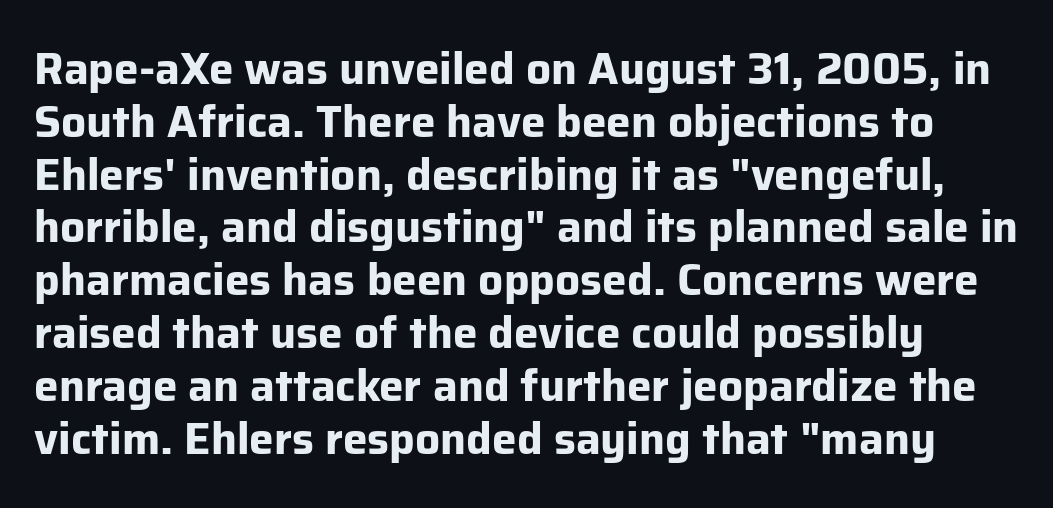
Spacing between characters is what you'd get straight out of the box. The designer went with a sans here, leaving each stem footless. If you drew a line through each stem, it would be perfectly vertical. Note the varied advance widths — an 'i' is clearly narrower than an 'm'.
